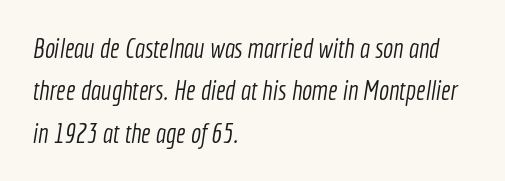
Teacher's note: observe the even left margin — that is flush-left alignment. Students, observe: this is what conventionally led text looks like. Check under the words: just untouched page. The font sits on the lighter half of the weight spectrum, regular included.
